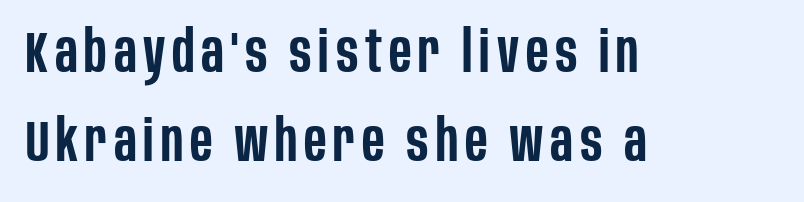
{"serif": "no", "italic": "no", "bold": "semi", "weight": "semibold", "width": "condensed", "stroke_contrast": "low", "x_height": "large", "monospaced": "no", "underline": "no", "align": "left", "line_spacing": "normal", "line_spacing_ratio": 1.57, "glyph_px": 57}
